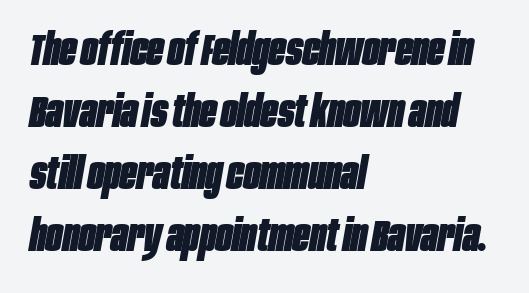
The image shows 44 px heavy, condensed type, italic (leaning right); set left-aligned, normal line spacing (1.41x), normal letter spacing, not underlined; low stroke contrast and a large x-height.
